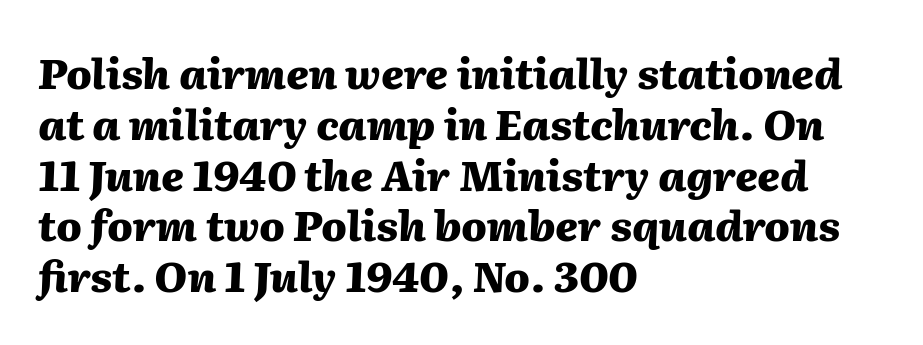
{"italic": "yes", "lean": "right", "slant_degrees": 2, "bold": "yes", "weight": "heavy", "width": "normal", "stroke_contrast": "medium", "x_height": "medium", "monospaced": "no", "underline": "no", "align": "left", "line_spacing_ratio": 1.21, "letter_spacing": "normal", "letter_spacing_em": 0.0, "glyph_px": 42}
